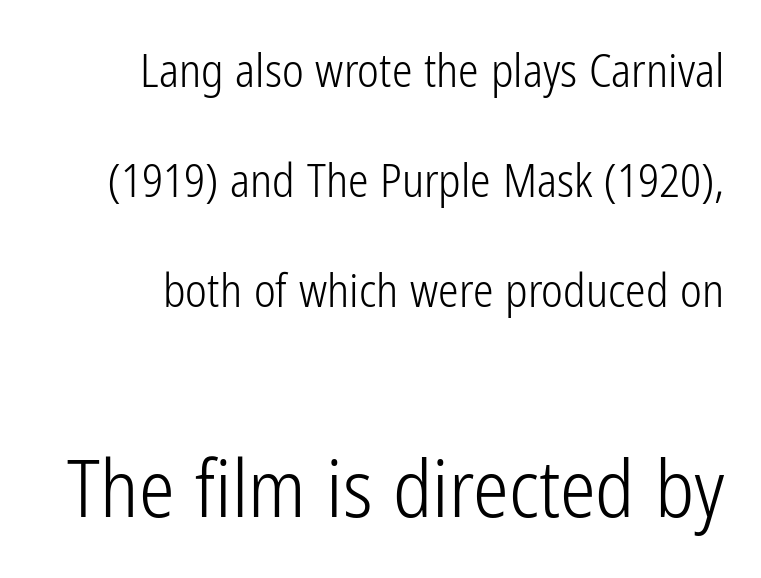
{"serif": "no", "italic": "no", "bold": "no", "weight": "light", "width": "condensed", "stroke_contrast": "low", "x_height": "medium", "monospaced": "no", "underline": "no", "align": "right", "line_spacing": "loose", "line_spacing_ratio": 2.39, "letter_spacing": "normal", "letter_spacing_em": 0.0, "larger_block": "second", "size_ratio": 1.74, "glyph_px": 80}
